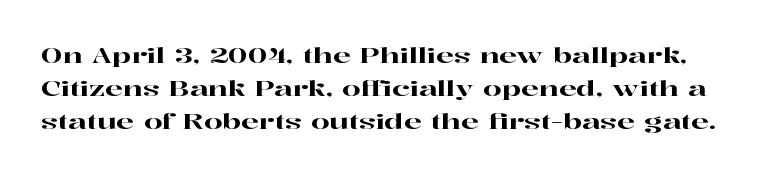
The lines sit at an ordinary, default distance from one another. Short note: letters normally spaced. Beneath every word, the page is bare. The type sits square on the baseline with zero lean.
